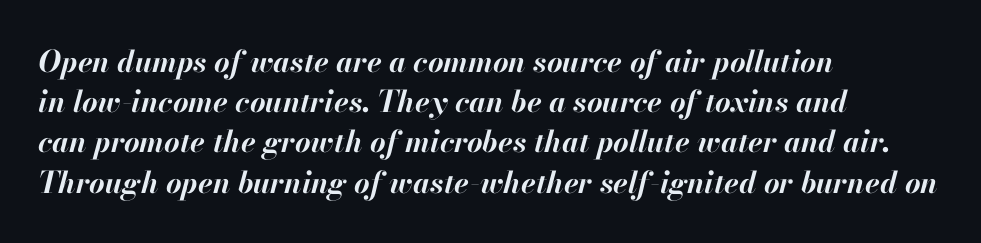
Q: Is the text bold? A: Yes.
Q: Is the text italic (slanted)? A: Yes, it leans right by about 13 degrees.
Q: Is the text underlined? A: No.
Q: How is the paragraph aligned? A: Left-aligned.
Q: Is the spacing between letters normal or unusually wide? A: Normal.
Q: Is the spacing between lines tight, normal or loose? A: Normal.
Q: Width (condensed, normal, or wide)? A: Normal.
Q: Stroke contrast? A: High.
Q: x-height? A: Small.
Q: Monospaced? A: No.
